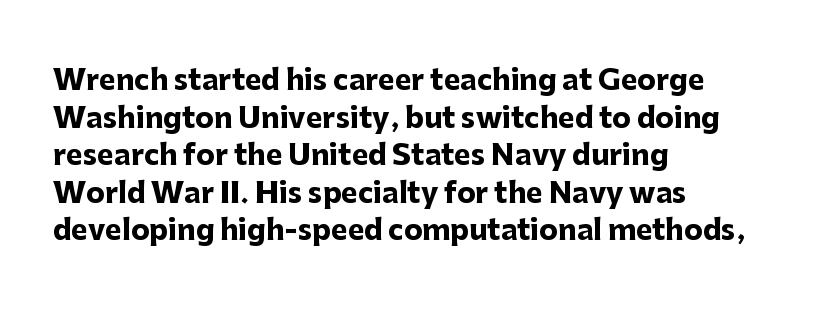
{"serif": "no", "italic": "no", "bold": "yes", "weight": "heavy", "width": "normal", "stroke_contrast": "low", "x_height": "medium", "monospaced": "no", "underline": "no", "align": "left", "line_spacing": "normal", "line_spacing_ratio": 1.34, "letter_spacing": "normal", "letter_spacing_em": 0.0, "glyph_px": 28}
